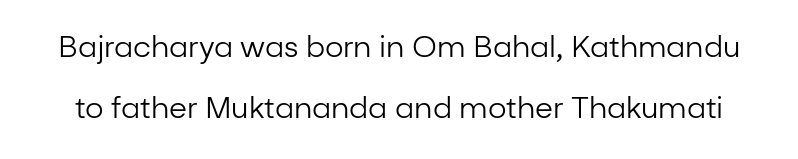
Words appear dense and cohesive because spacing is normal. The designer dialed line spacing up above the default. The typeface has the unassuming heft of standard copy or less. Style check: upright. Nope, no serifs anywhere on these letters.
